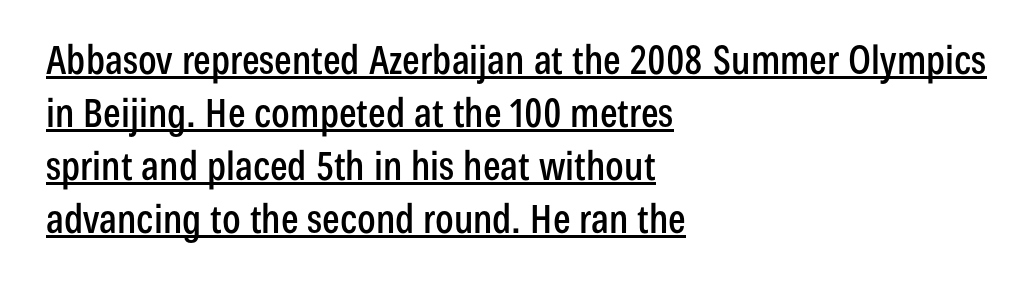
Q: Is the text italic (slanted)? A: No, it is upright.
Q: Is the typeface a serif or a sans-serif typeface? A: Sans-serif.
Q: Is the text underlined? A: Yes.
Q: How is the paragraph aligned? A: Left-aligned.
Q: Is the spacing between letters normal or unusually wide? A: Normal.
Q: Is the spacing between lines tight, normal or loose? A: Normal.
Q: Width (condensed, normal, or wide)? A: Condensed.
Q: Stroke contrast? A: Low.
Q: x-height? A: Medium.
Q: Monospaced? A: No.
